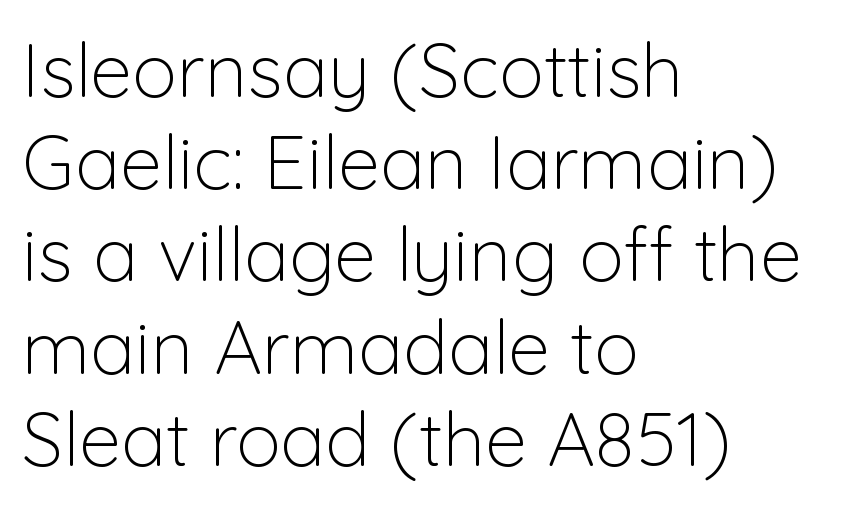
{"serif": "no", "italic": "no", "bold": "no", "weight": "light", "width": "normal", "stroke_contrast": "low", "x_height": "medium", "monospaced": "no", "underline": "no", "align": "left", "line_spacing_ratio": 1.23, "letter_spacing": "normal", "letter_spacing_em": 0.0, "glyph_px": 75}
